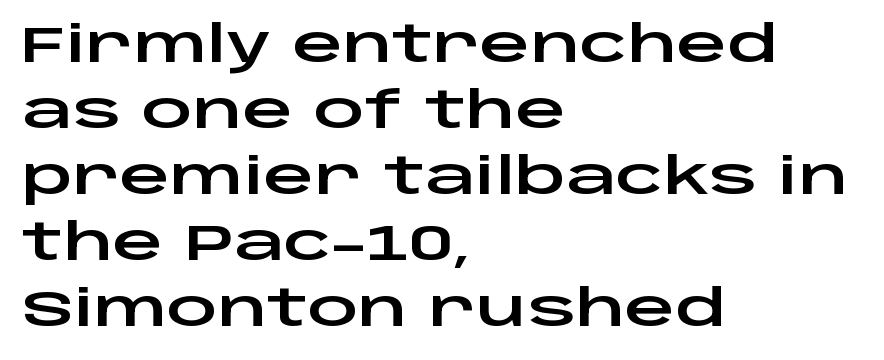
{"serif": "no", "italic": "no", "width": "wide", "stroke_contrast": "low", "x_height": "large", "monospaced": "no", "underline": "no", "align": "left", "line_spacing": "normal", "line_spacing_ratio": 1.32, "letter_spacing": "normal", "letter_spacing_em": 0.0, "glyph_px": 50}
